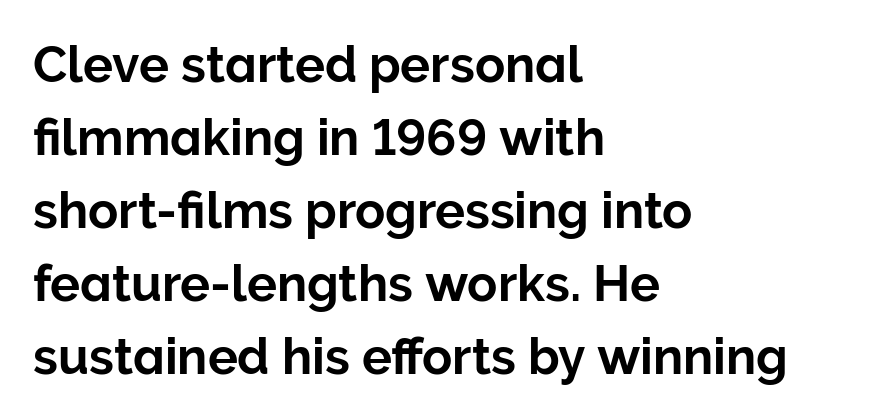
{"serif": "no", "italic": "no", "width": "normal", "stroke_contrast": "low", "x_height": "medium", "monospaced": "no", "underline": "no", "align": "left", "line_spacing": "normal", "line_spacing_ratio": 1.46, "letter_spacing": "normal", "letter_spacing_em": 0.0, "glyph_px": 50}
